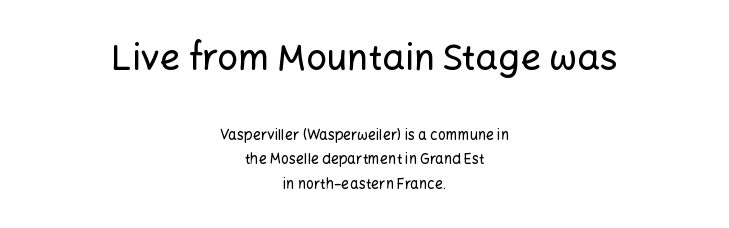
Descenders hang freely into open space. Horizontally, the lines are justified to the midpoint only. You could not count columns in this text — the font is proportionally spaced. Ascenders rise straight up at ninety degrees. Short note: letters normally spaced.
